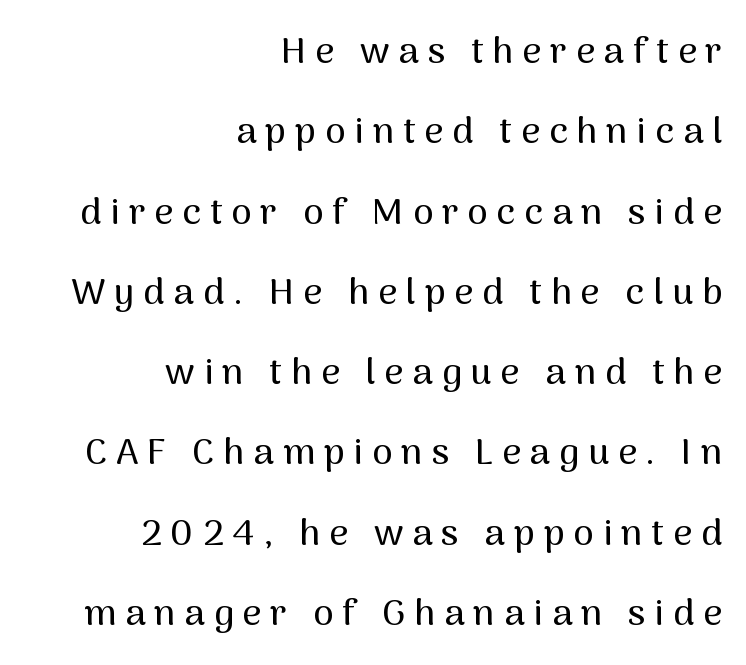
Horizontal bands of white between lines are thick stripes. Spacing between characters has been opened up far beyond the box default. This is roman type, the default non-slanted kind. The face used here is proportionally spaced, like ordinary book or web type. The lines are quadded right.
